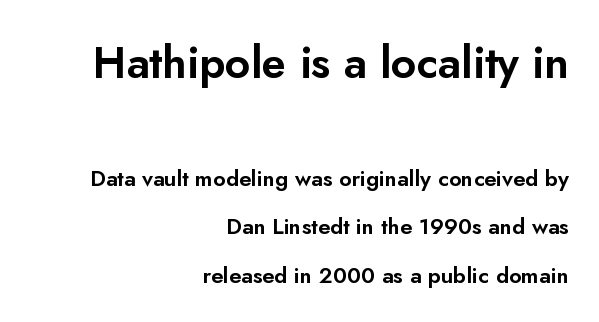
The image shows 44 px sans-serif type, upright; set right-aligned, loose line spacing (2.2x), normal letter spacing, not underlined; the first (top) block is 2.0x larger; low stroke contrast and a small x-height.
